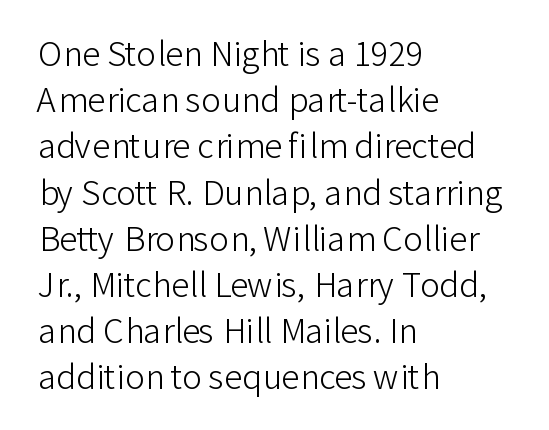
Q: Is the text bold? A: No.
Q: Is the text italic (slanted)? A: No, it is upright.
Q: Is the typeface a serif or a sans-serif typeface? A: Sans-serif.
Q: Is the text underlined? A: No.
Q: How is the paragraph aligned? A: Left-aligned.
Q: Is the spacing between letters normal or unusually wide? A: Normal.
Q: Is the spacing between lines tight, normal or loose? A: Normal.
Q: Width (condensed, normal, or wide)? A: Normal.
Q: Stroke contrast? A: Low.
Q: x-height? A: Medium.
Q: Monospaced? A: No.
